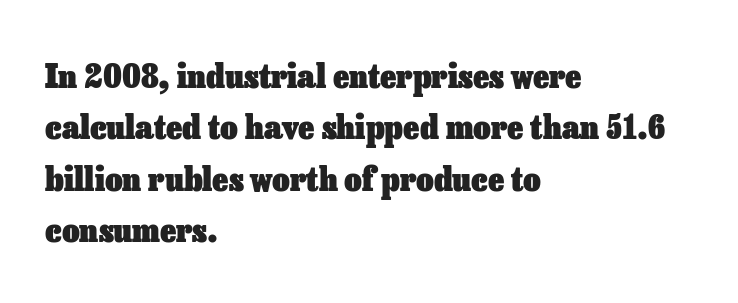
This rendering uses left alignment, leaving the right contour irregular. A full-strength bold gives these letters their thick strokes. You could not count columns in this text — the font is proportionally spaced. The specimen omits any rule beneath the text block's lines. This block has exactly the height ordinary leading produces.
